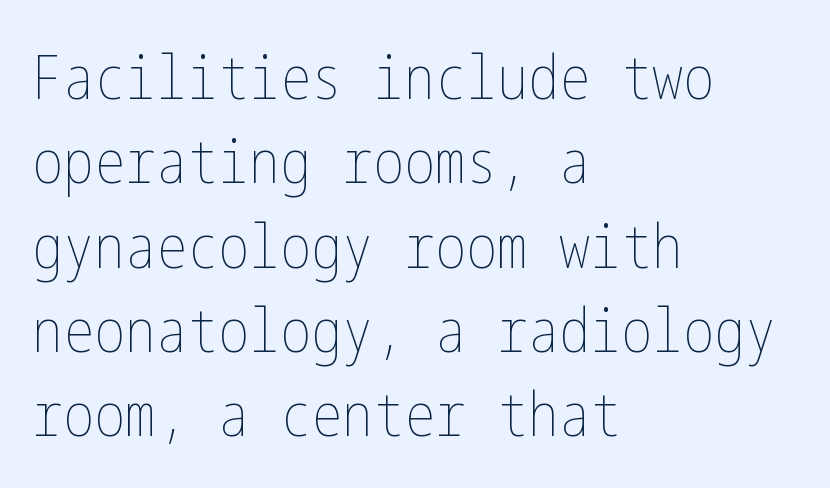
The image shows 62 px thin, condensed type, upright; set left-aligned, normal line spacing (1.36x), normal letter spacing, not underlined; low stroke contrast and a medium x-height.
